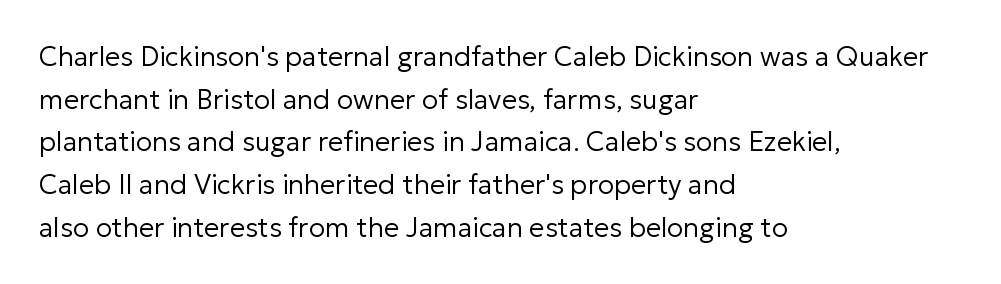
The ragged edge is on the right, which tells us the setting is flush left. Vertical strokes here are truly vertical. Heaviness? Minimal to ordinary, like unemphasized prose. Lines of text with bare space underneath.
